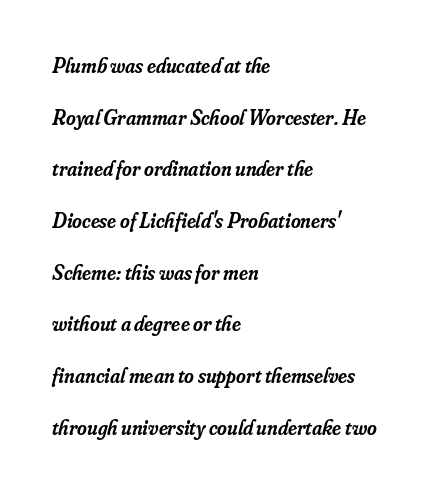
The image shows 21 px text type, italic (leaning right); set left-aligned, loose line spacing (2.46x), normal letter spacing, not underlined.
